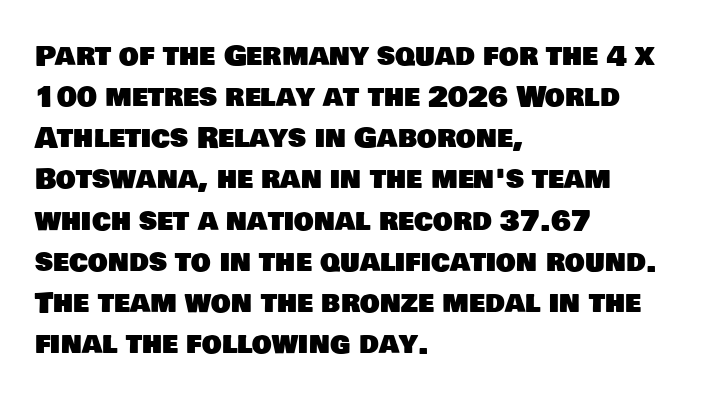
Q: Is the typeface a serif or a sans-serif typeface? A: Sans-serif.
Q: Is the text underlined? A: No.
Q: How is the paragraph aligned? A: Left-aligned.
Q: Is the spacing between letters normal or unusually wide? A: Normal.
Q: Is the spacing between lines tight, normal or loose? A: Normal.
Q: Width (condensed, normal, or wide)? A: Normal.
Q: Stroke contrast? A: Low.
Q: x-height? A: Large.
Q: Monospaced? A: No.
